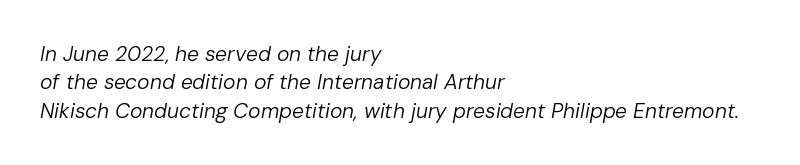
Q: Is the text bold? A: No.
Q: Is the text italic (slanted)? A: Yes, it leans right by about 10 degrees.
Q: Is the text underlined? A: No.
Q: How is the paragraph aligned? A: Left-aligned.
Q: Is the spacing between letters normal or unusually wide? A: Normal.
Q: Is the spacing between lines tight, normal or loose? A: Normal.
